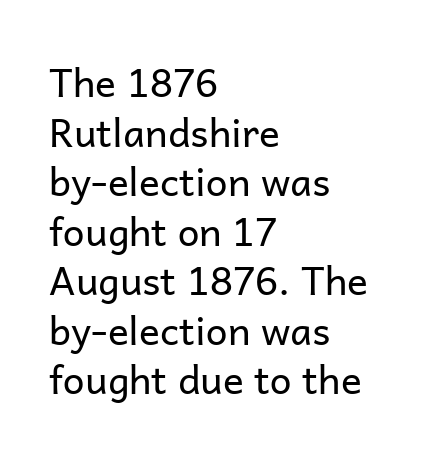
The image shows 39 px regular-weight sans-serif type, upright; set left-aligned, normal line spacing (1.27x), normal letter spacing, not underlined; low stroke contrast and a medium x-height.
